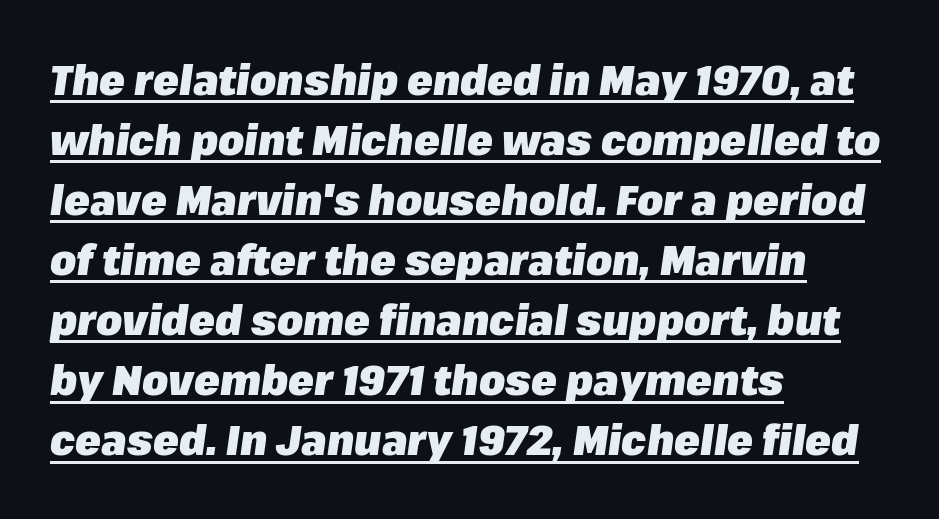
{"italic": "yes", "lean": "right", "slant_degrees": 8, "bold": "yes", "weight": "heavy", "width": "normal", "stroke_contrast": "low", "x_height": "medium", "monospaced": "no", "underline": "yes", "align": "left", "line_spacing": "normal", "line_spacing_ratio": 1.43, "letter_spacing": "normal", "letter_spacing_em": 0.0, "glyph_px": 42}
